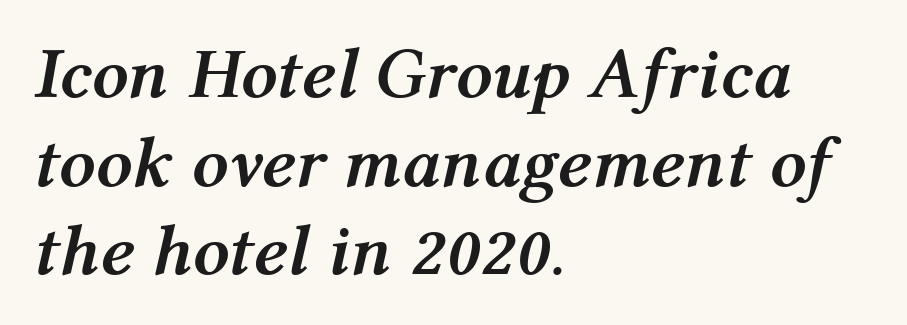
The image shows 72 px semibold type, italic (leaning right); set left-aligned, line spacing 1.23x, normal letter spacing, not underlined; medium stroke contrast and a medium x-height.
